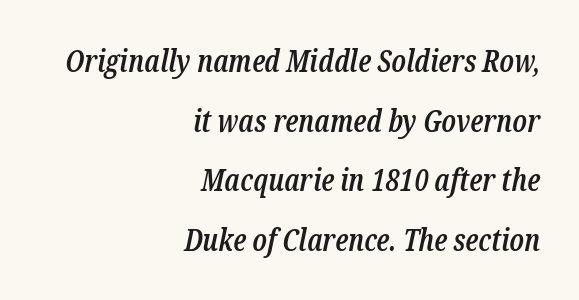
Q: Is the text bold? A: Semi-bold.
Q: Is the text italic (slanted)? A: Yes, it leans right by about 12 degrees.
Q: Is the typeface a serif or a sans-serif typeface? A: Serif.
Q: Is the text underlined? A: No.
Q: How is the paragraph aligned? A: Right-aligned.
Q: Is the spacing between letters normal or unusually wide? A: Normal.
Q: Is the spacing between lines tight, normal or loose? A: Loose.
Q: Width (condensed, normal, or wide)? A: Condensed.
Q: Stroke contrast? A: Low.
Q: x-height? A: Medium.
Q: Monospaced? A: No.
